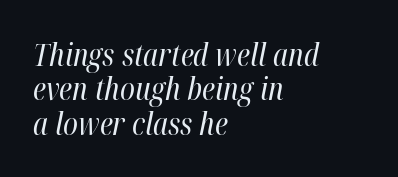
The image shows 30 px regular-weight, condensed type, italic (leaning right); set left-aligned, tight line spacing (1.15x), normal letter spacing, not underlined; high stroke contrast and a medium x-height.
